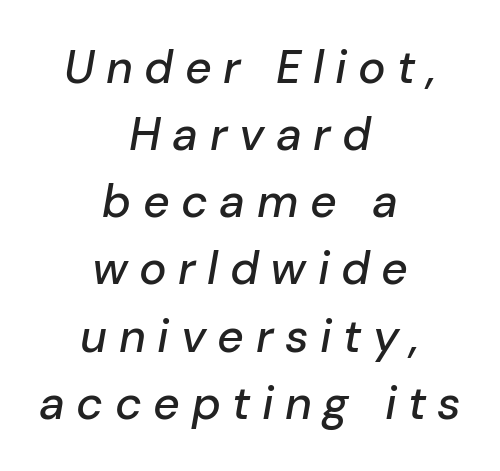
Q: Is the text italic (slanted)? A: Yes, it leans right by about 10 degrees.
Q: Is the text underlined? A: No.
Q: How is the paragraph aligned? A: Centered.
Q: Is the spacing between letters normal or unusually wide? A: Unusually wide.
Q: Is the spacing between lines tight, normal or loose? A: Normal.
Q: Width (condensed, normal, or wide)? A: Normal.
Q: Stroke contrast? A: Low.
Q: x-height? A: Medium.
Q: Monospaced? A: No.
